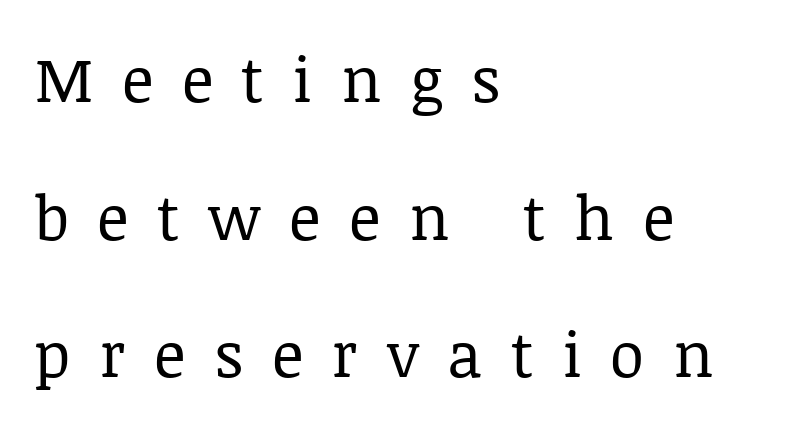
Q: Is the text bold? A: No.
Q: Is the text italic (slanted)? A: No, it is upright.
Q: Is the typeface a serif or a sans-serif typeface? A: Serif.
Q: Is the text underlined? A: No.
Q: How is the paragraph aligned? A: Left-aligned.
Q: Is the spacing between letters normal or unusually wide? A: Unusually wide.
Q: Is the spacing between lines tight, normal or loose? A: Loose.
Q: Width (condensed, normal, or wide)? A: Normal.
Q: Stroke contrast? A: Low.
Q: x-height? A: Large.
Q: Monospaced? A: No.
